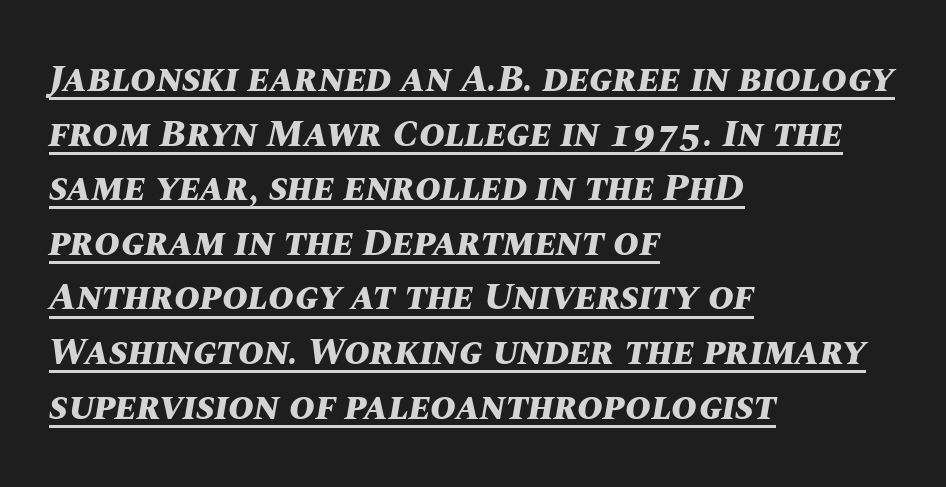
{"italic": "yes", "lean": "right", "slant_degrees": 10, "bold": "yes", "weight": "bold", "width": "normal", "stroke_contrast": "medium", "x_height": "large", "monospaced": "no", "underline": "yes", "align": "left", "line_spacing": "normal", "line_spacing_ratio": 1.4, "letter_spacing": "normal", "letter_spacing_em": 0.0, "glyph_px": 39}
